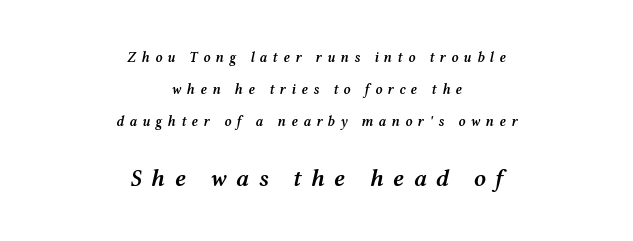
The image shows 24 px text type, italic (leaning right); set centered, loose line spacing (2.28x), unusually wide letter spacing (+0.38 em), not underlined; the second (bottom) block is 1.71x larger.
